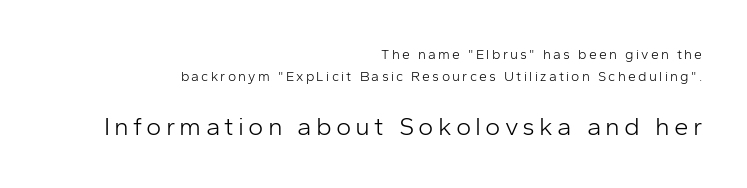
The image shows 26 px text type, upright; set right-aligned, normal line spacing (1.56x), not underlined; the second (bottom) block is 1.86x larger.
